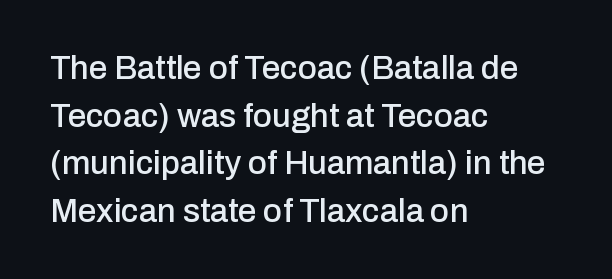
Q: Is the text italic (slanted)? A: No, it is upright.
Q: Is the typeface a serif or a sans-serif typeface? A: Sans-serif.
Q: Is the text underlined? A: No.
Q: How is the paragraph aligned? A: Left-aligned.
Q: Is the spacing between letters normal or unusually wide? A: Normal.
Q: Is the spacing between lines tight, normal or loose? A: Normal.
Q: Width (condensed, normal, or wide)? A: Normal.
Q: Stroke contrast? A: Low.
Q: x-height? A: Medium.
Q: Monospaced? A: No.
